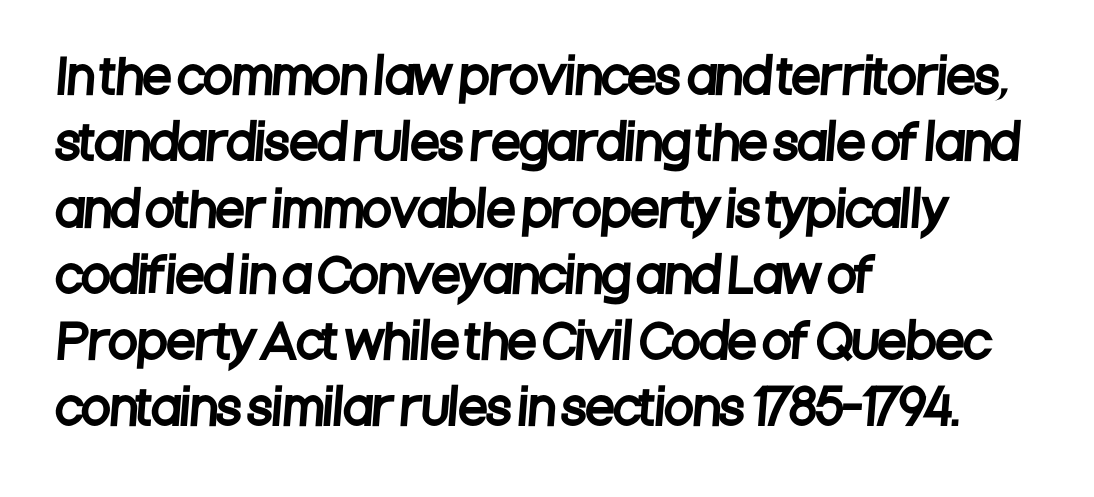
Q: Is the typeface a serif or a sans-serif typeface? A: Sans-serif.
Q: Is the text underlined? A: No.
Q: How is the paragraph aligned? A: Left-aligned.
Q: Is the spacing between letters normal or unusually wide? A: Normal.
Q: Is the spacing between lines tight, normal or loose? A: Normal.
Q: Width (condensed, normal, or wide)? A: Condensed.
Q: Stroke contrast? A: Low.
Q: x-height? A: Large.
Q: Monospaced? A: No.
